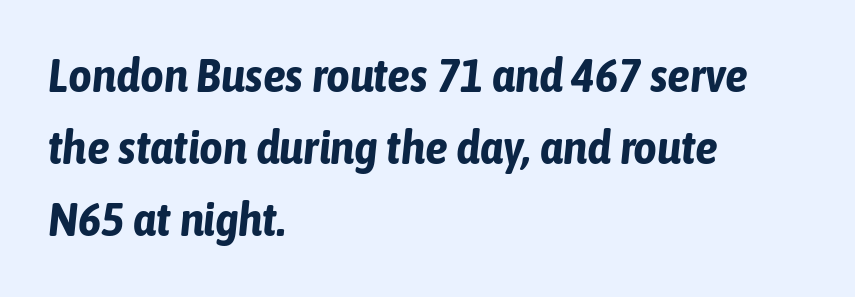
The image shows 46 px bold, condensed type, italic (leaning right); set left-aligned, normal line spacing (1.57x), normal letter spacing, not underlined; low stroke contrast and a medium x-height.
